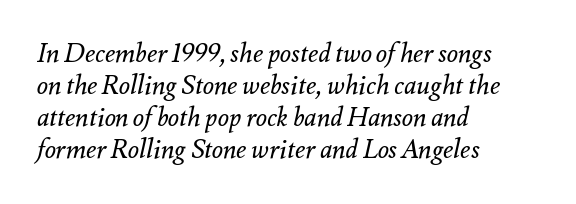
{"italic": "yes", "lean": "right", "slant_degrees": 12, "bold": "no", "underline": "no", "align": "left", "line_spacing_ratio": 1.23, "letter_spacing": "normal", "letter_spacing_em": 0.0, "glyph_px": 26}
